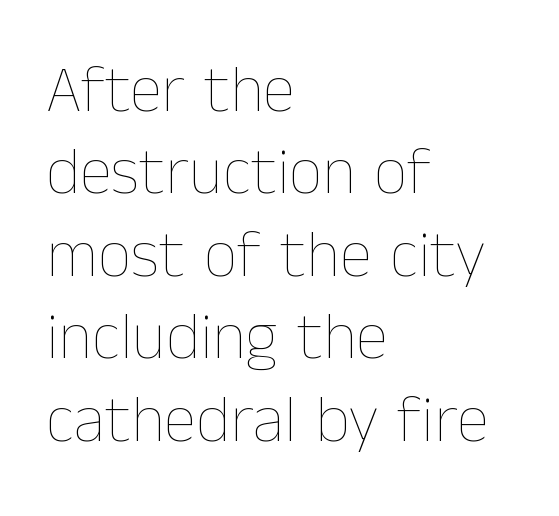
{"italic": "no", "bold": "no", "weight": "thin", "width": "normal", "stroke_contrast": "low", "x_height": "medium", "monospaced": "no", "underline": "no", "align": "left", "line_spacing": "normal", "line_spacing_ratio": 1.25, "letter_spacing": "normal", "letter_spacing_em": 0.0, "glyph_px": 66}
